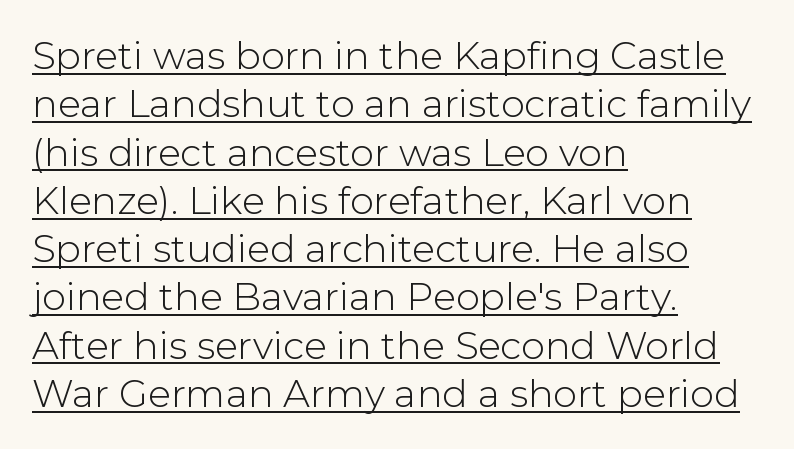
{"serif": "no", "italic": "no", "bold": "no", "weight": "light", "width": "normal", "stroke_contrast": "low", "x_height": "medium", "monospaced": "no", "underline": "yes", "align": "left", "line_spacing": "normal", "line_spacing_ratio": 1.27, "letter_spacing": "normal", "letter_spacing_em": 0.0, "glyph_px": 38}
